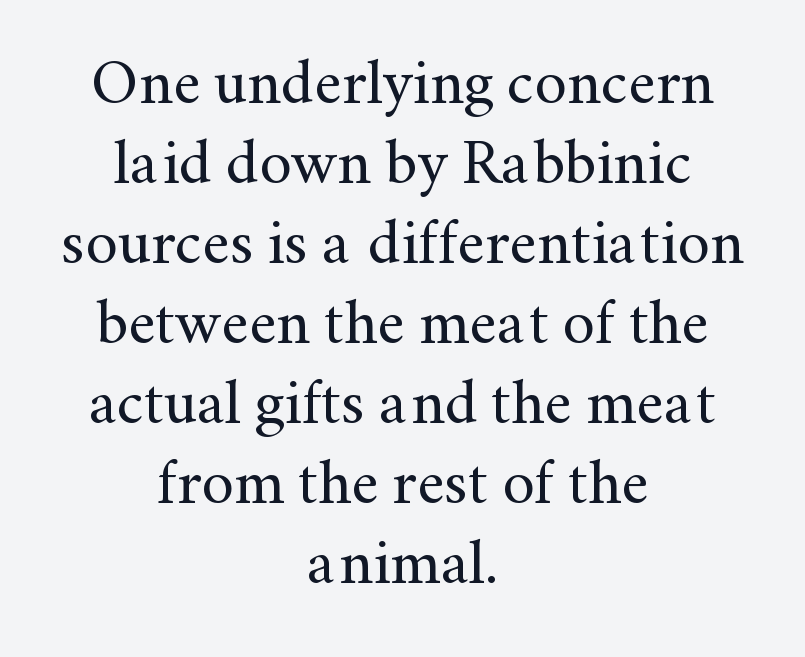
Q: Is the text bold? A: No.
Q: Is the text italic (slanted)? A: No, it is upright.
Q: Is the typeface a serif or a sans-serif typeface? A: Serif.
Q: Is the text underlined? A: No.
Q: How is the paragraph aligned? A: Centered.
Q: Is the spacing between letters normal or unusually wide? A: Normal.
Q: Is the spacing between lines tight, normal or loose? A: Normal.
Q: Width (condensed, normal, or wide)? A: Normal.
Q: Stroke contrast? A: Medium.
Q: x-height? A: Small.
Q: Monospaced? A: No.
